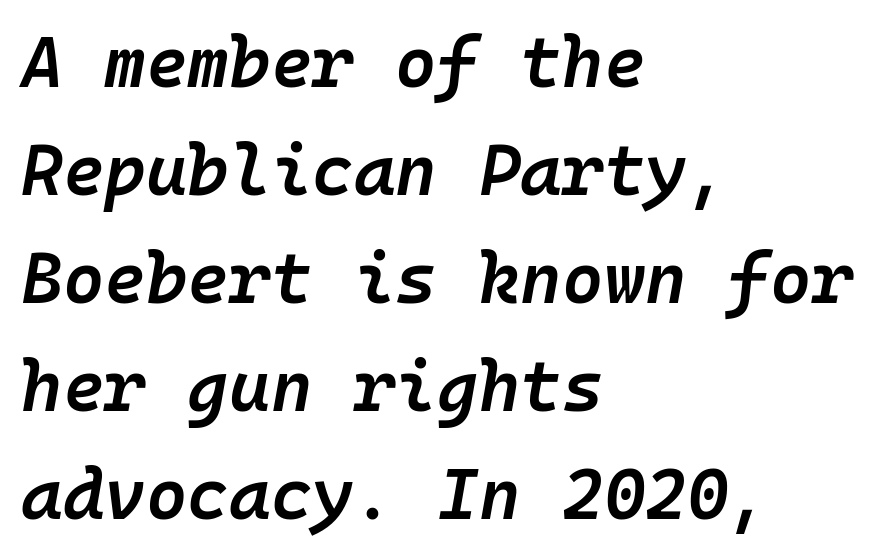
The image shows 71 px semibold type, italic (leaning right), monospaced; set left-aligned, normal line spacing (1.52x), normal letter spacing, not underlined; low stroke contrast and a medium x-height.
